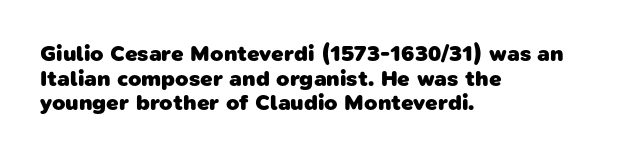
{"bold": "yes", "underline": "no", "align": "left", "line_spacing": "tight", "line_spacing_ratio": 1.12, "letter_spacing": "normal", "letter_spacing_em": 0.0, "glyph_px": 22}
